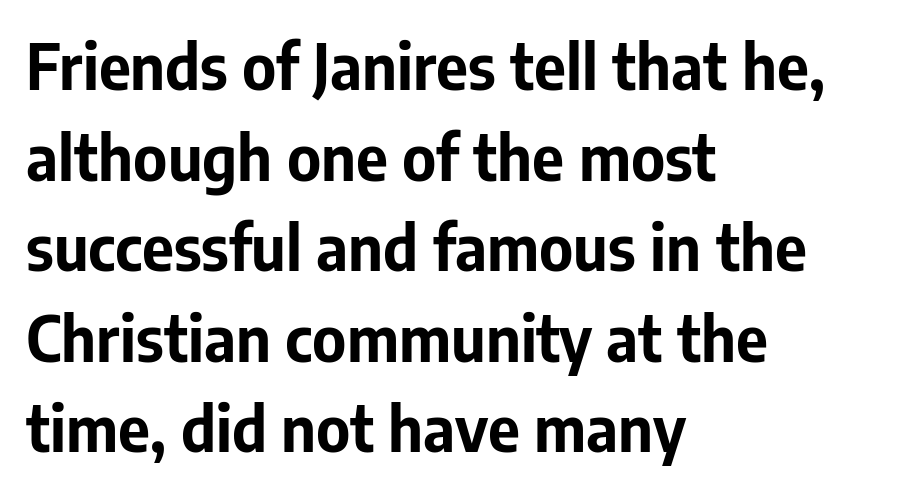
What stands out about the letter spacing? Nothing — it is the standard amount. The rendering shows plain stroke endings on the letterforms — a sans-serif design. Successive baselines arrive at the customary interval. This sample has the flowing, uneven cadence of proportional lettering. The lines in this sample share a left origin and differ only in where they stop. A clean baseline with only descenders dipping below it.
